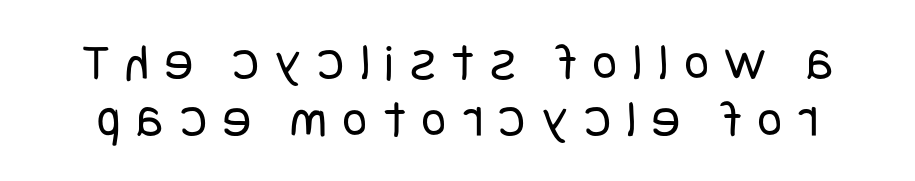
Serifs: no, the terminals of the letterforms are clean. Honestly, there is no underline to notice here at all. How would I describe the line gaps? Narrow and economical. It's the straight-up-and-down kind of type. In terms of letterspacing, this is a distinctly airy, spread setting. This reads as an unemphasized weight, regular at the heaviest.
